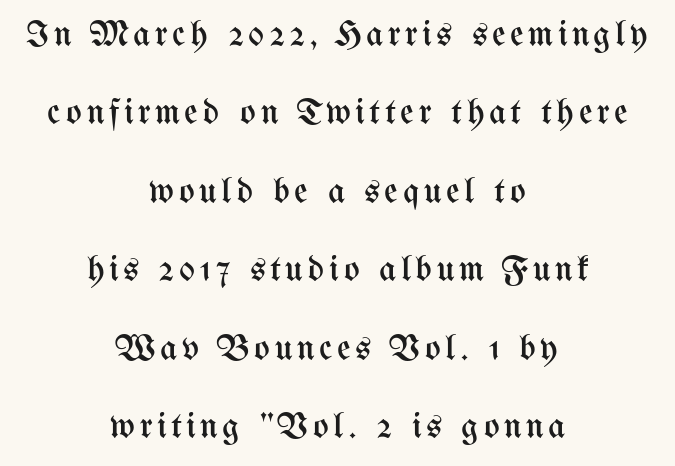
{"italic": "no", "bold": "no", "weight": "regular", "width": "condensed", "stroke_contrast": "medium", "x_height": "medium", "monospaced": "no", "underline": "no", "align": "center", "line_spacing": "loose", "line_spacing_ratio": 2.12, "glyph_px": 37}
